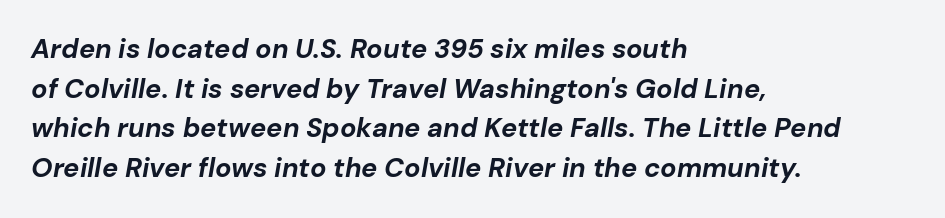
Line starts are locked; line ends wander. It's the slanting kind of type. The string is rendered with underlining switched off. How heavy is the stroke? Heavy — this is a bold. The lines sit at an ordinary, default distance from one another.
